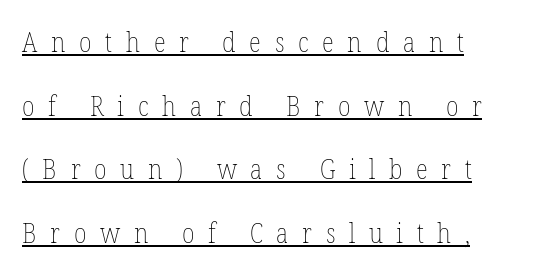
The image shows 28 px thin, condensed type, upright; set left-aligned, loose line spacing (2.27x), unusually wide letter spacing (+0.49 em), underlined; low stroke contrast and a medium x-height.
